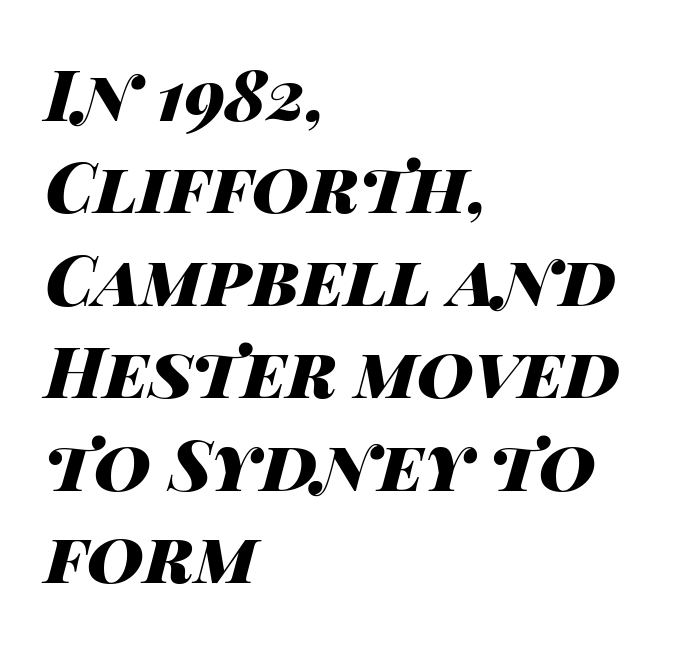
The image shows 70 px heavy, wide type, italic (leaning right); set left-aligned, normal line spacing (1.32x), normal letter spacing, not underlined; high stroke contrast and a large x-height.
